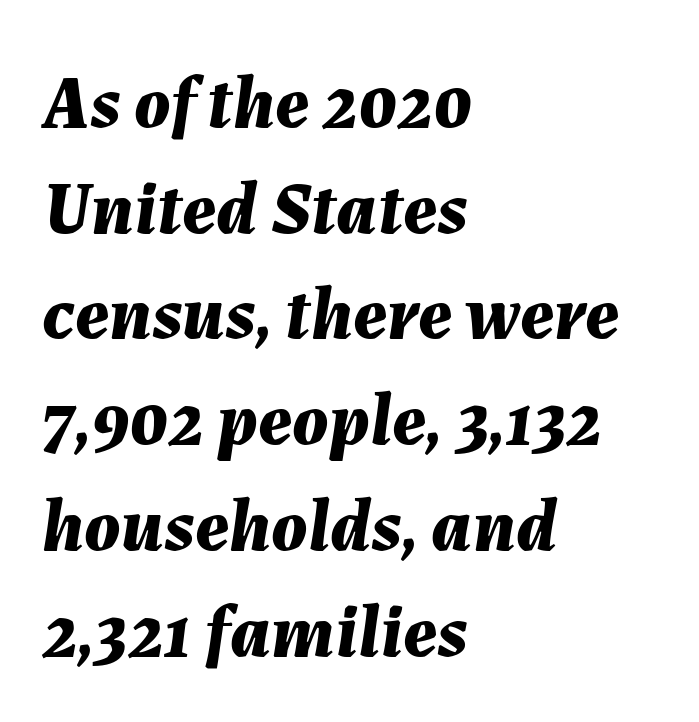
Chunky letters — that's bold for sure. Would a proofreader flag this as italicized? Yes. This rendering features lettering with no underline. Caption: standard tracking, unaltered.
